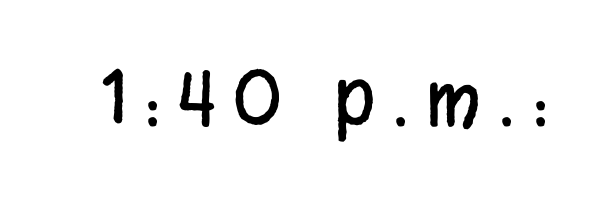
Q: Is the text italic (slanted)? A: No, it is upright.
Q: Is the typeface a serif or a sans-serif typeface? A: Sans-serif.
Q: Is the text underlined? A: No.
Q: Is the spacing between letters normal or unusually wide? A: Unusually wide.
Q: Width (condensed, normal, or wide)? A: Condensed.
Q: Stroke contrast? A: Low.
Q: x-height? A: Large.
Q: Monospaced? A: No.
